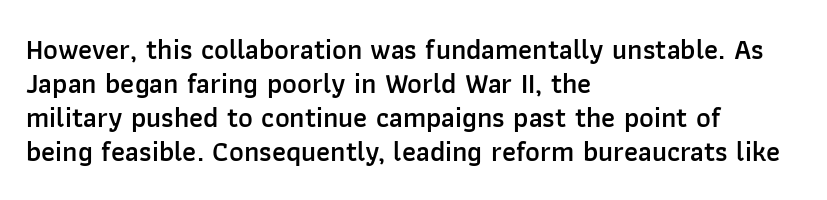
Q: Is the text bold? A: Semi-bold.
Q: Is the text italic (slanted)? A: No, it is upright.
Q: Is the typeface a serif or a sans-serif typeface? A: Sans-serif.
Q: Is the text underlined? A: No.
Q: How is the paragraph aligned? A: Left-aligned.
Q: Is the spacing between letters normal or unusually wide? A: Normal.
Q: Width (condensed, normal, or wide)? A: Normal.
Q: Stroke contrast? A: Low.
Q: x-height? A: Medium.
Q: Monospaced? A: No.
